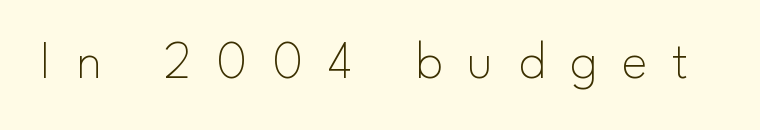
The image shows 54 px thin sans-serif type, upright; set unusually wide letter spacing (+0.46 em), not underlined; low stroke contrast and a small x-height.
